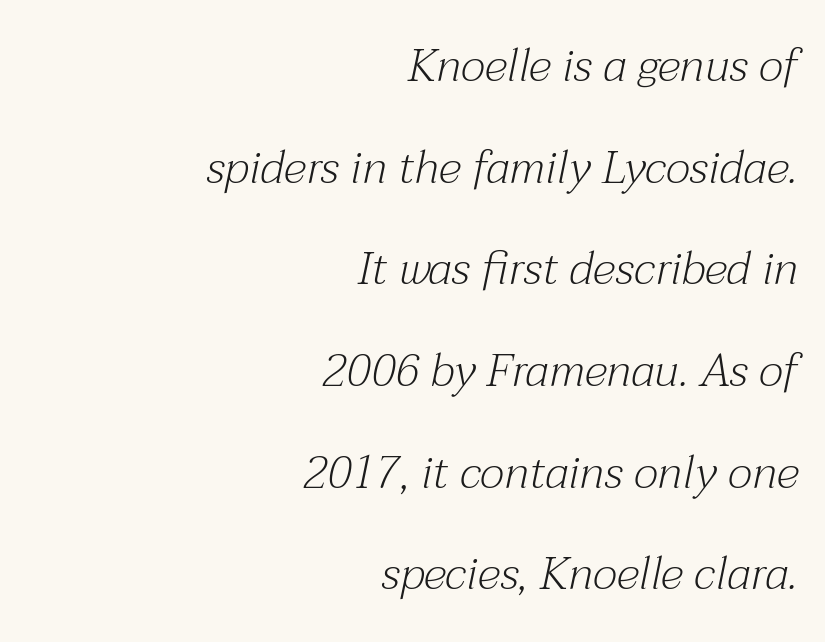
This sample has the flowing, uneven cadence of proportional lettering. The face used here is seriffed, in the tradition of book romans. Reading down the block, your eye finds every line finishing at a fixed right position. Lines of text with bare space underneath. Is the stroke heavy? The answer is a plain regular-or-lighter. Each word holds together tightly as a unit, with standard inter-letter gaps.
